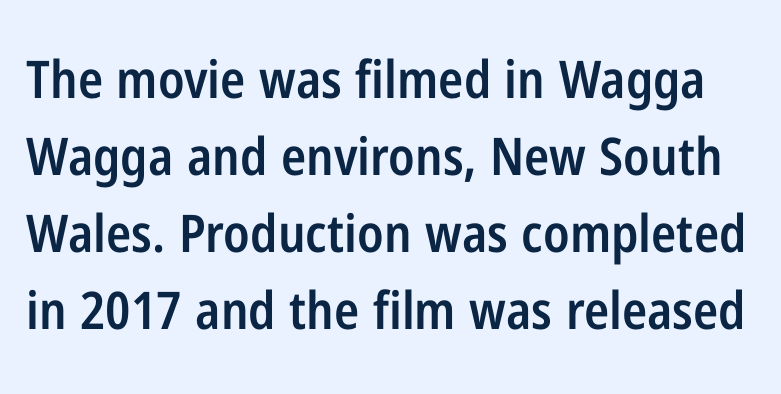
{"serif": "no", "italic": "no", "bold": "semi", "weight": "semibold", "width": "condensed", "stroke_contrast": "low", "x_height": "medium", "monospaced": "no", "underline": "no", "line_spacing": "normal", "line_spacing_ratio": 1.48, "letter_spacing": "normal", "letter_spacing_em": 0.0, "glyph_px": 52}
